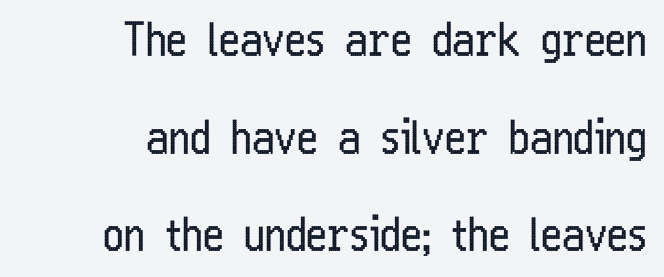
Where is the straight margin? On the right. This rendering features lettering with no underline. To sum up the face: it is a sans, with no serifs. Characters remain perfectly vertical along every line. This sample has the flowing, uneven cadence of proportional lettering. A typesetter would call this zero additional tracking.
